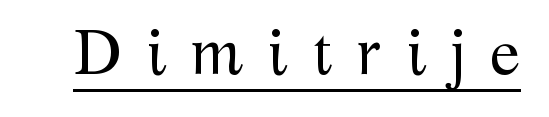
Q: Is the text bold? A: No.
Q: Is the text italic (slanted)? A: No, it is upright.
Q: Is the typeface a serif or a sans-serif typeface? A: Serif.
Q: Is the text underlined? A: Yes.
Q: Is the spacing between letters normal or unusually wide? A: Unusually wide.
Q: Width (condensed, normal, or wide)? A: Normal.
Q: Stroke contrast? A: Medium.
Q: x-height? A: Medium.
Q: Monospaced? A: No.
